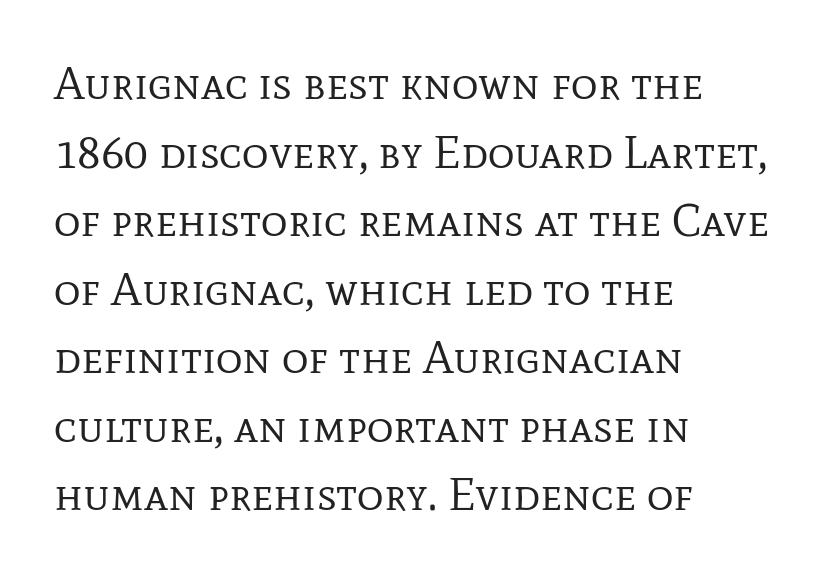
These lines are composed in type with serifs. Stroke thickness stays within the range of a standard reading face or lighter. The passage shown is typed in a proportional face where columns would drift. Does the lettering tilt? It doesn't — this is upright.
